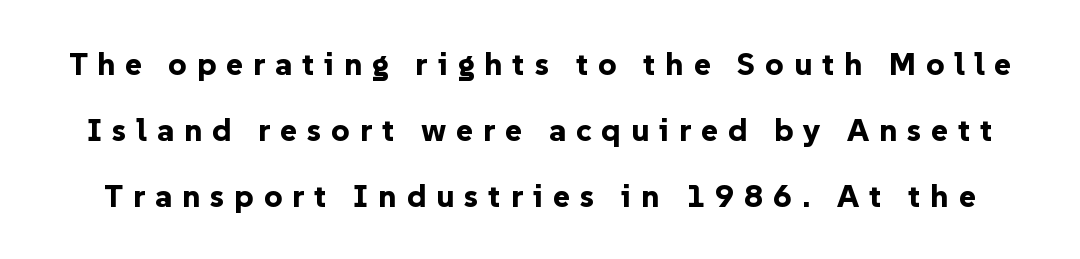
The image shows 32 px bold sans-serif type, upright; set loose line spacing (2.06x), unusually wide letter spacing (+0.31 em), not underlined; low stroke contrast and a medium x-height.
